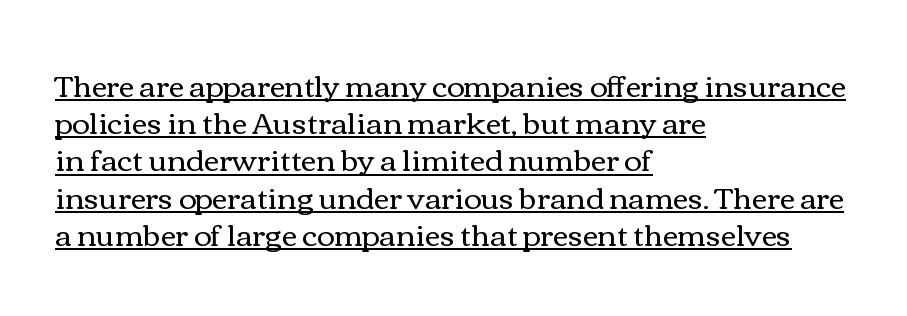
Q: Is the text bold? A: No.
Q: Is the text italic (slanted)? A: No, it is upright.
Q: Is the text underlined? A: Yes.
Q: How is the paragraph aligned? A: Left-aligned.
Q: Is the spacing between letters normal or unusually wide? A: Normal.
Q: Width (condensed, normal, or wide)? A: Wide.
Q: Stroke contrast? A: Medium.
Q: x-height? A: Medium.
Q: Monospaced? A: No.
